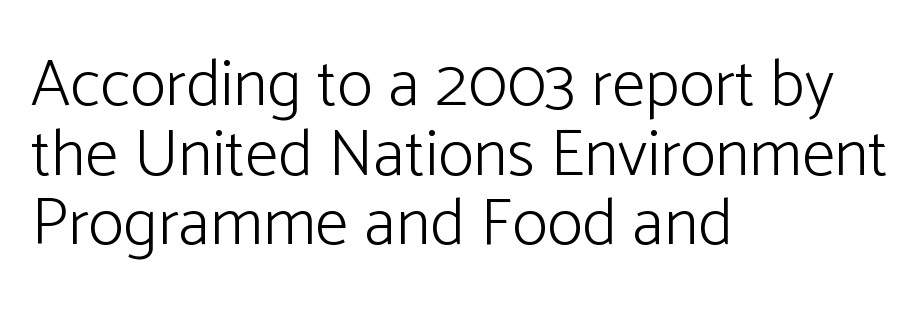
The image shows 67 px light sans-serif type, upright; set left-aligned, tight line spacing (1.04x), normal letter spacing, not underlined; low stroke contrast and a medium x-height.
